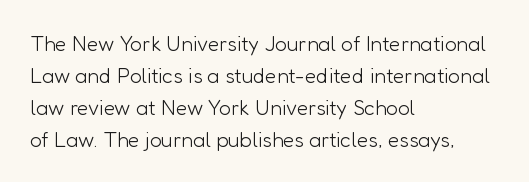
The image shows 21 px text type, upright; set left-aligned, normal line spacing (1.52x), normal letter spacing, not underlined.
